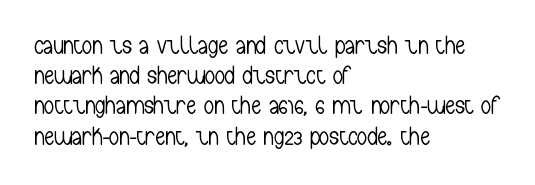
{"italic": "no", "bold": "no", "underline": "no", "align": "left", "line_spacing_ratio": 1.21, "letter_spacing": "normal", "letter_spacing_em": 0.0, "glyph_px": 25}
